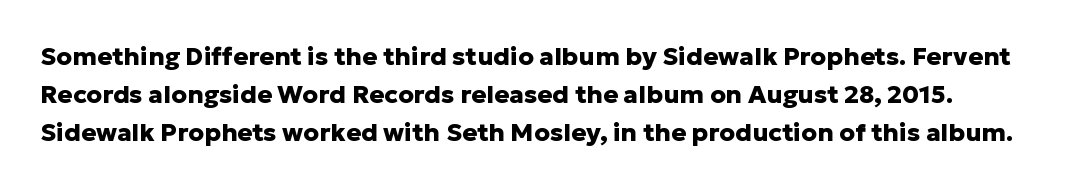
Q: Is the text bold? A: Yes.
Q: Is the text italic (slanted)? A: No, it is upright.
Q: Is the text underlined? A: No.
Q: Is the spacing between letters normal or unusually wide? A: Normal.
Q: Is the spacing between lines tight, normal or loose? A: Normal.
